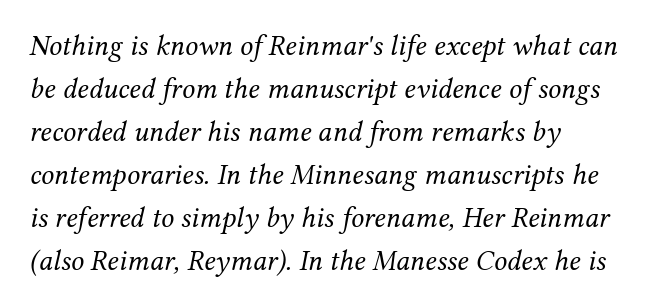
The image shows 29 px regular-weight serif type, italic (leaning right); set normal line spacing (1.48x), normal letter spacing, not underlined; medium stroke contrast and a medium x-height.
